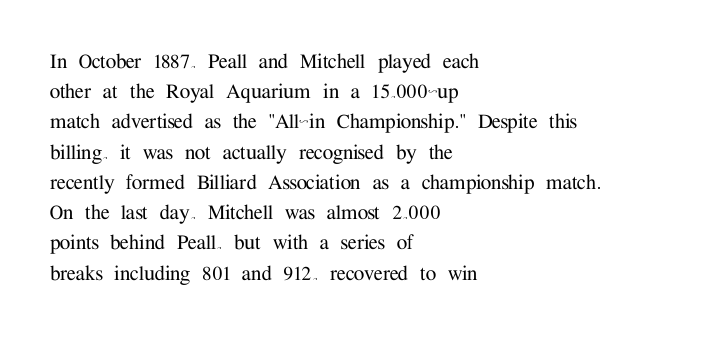
{"italic": "no", "underline": "no", "align": "left", "line_spacing": "normal", "line_spacing_ratio": 1.26, "letter_spacing": "normal", "letter_spacing_em": 0.0, "glyph_px": 24}
